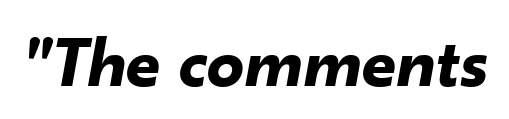
Spacing between characters is what you'd get straight out of the box. Underlining? Definitely not there. Each letter keeps its own natural width here, so spacing adapts to shape. The face used here has a pronounced slope to its letters. Typesetter's note: full bold, strokes at maximum text heaviness.
